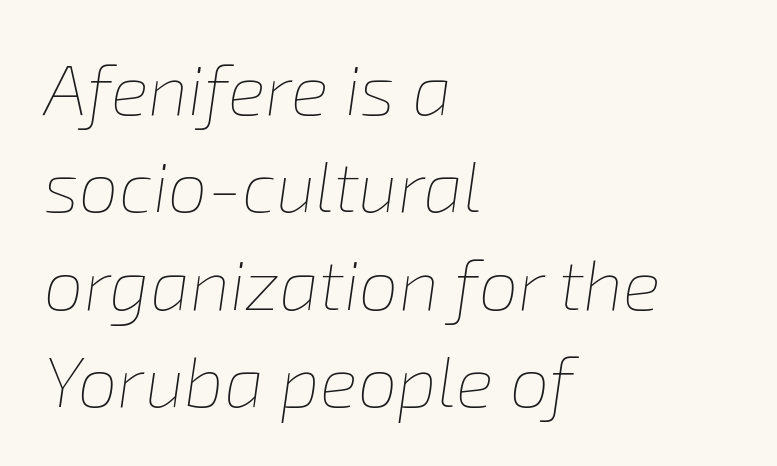
Q: Is the text bold? A: No.
Q: Is the text italic (slanted)? A: Yes, it leans right by about 8 degrees.
Q: Is the text underlined? A: No.
Q: How is the paragraph aligned? A: Left-aligned.
Q: Is the spacing between letters normal or unusually wide? A: Normal.
Q: Is the spacing between lines tight, normal or loose? A: Normal.
Q: Width (condensed, normal, or wide)? A: Normal.
Q: Stroke contrast? A: Low.
Q: x-height? A: Medium.
Q: Monospaced? A: No.
